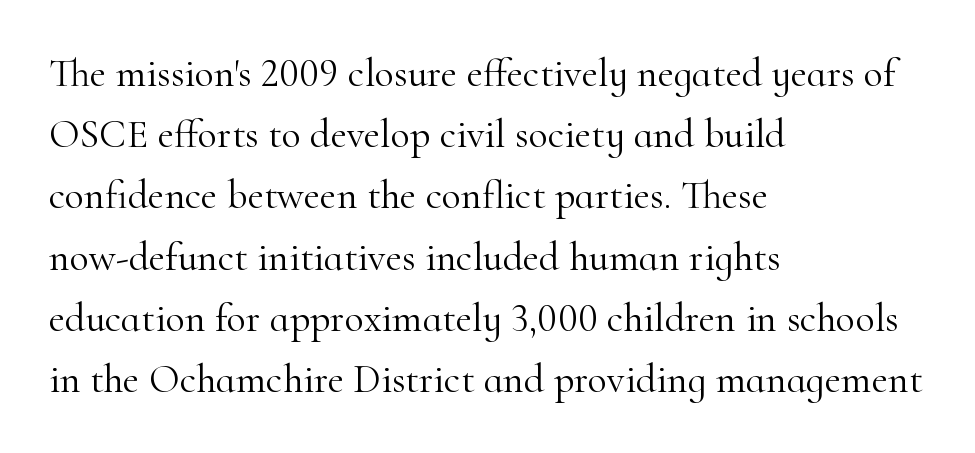
Any mark beneath the type? The region is blank. How would I describe the line gaps? Plain and ordinary. The lines in this sample share a left origin and differ only in where they stop. Nothing unusual about the tracking: characters are spaced as the font intends.
